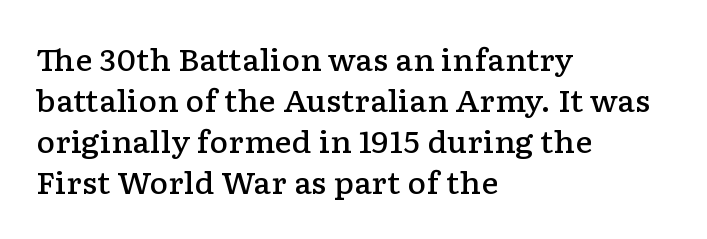
{"serif": "yes", "italic": "no", "bold": "semi", "weight": "semibold", "width": "wide", "stroke_contrast": "low", "x_height": "medium", "monospaced": "no", "underline": "no", "align": "left", "line_spacing": "normal", "line_spacing_ratio": 1.41, "letter_spacing": "normal", "letter_spacing_em": 0.0, "glyph_px": 29}
